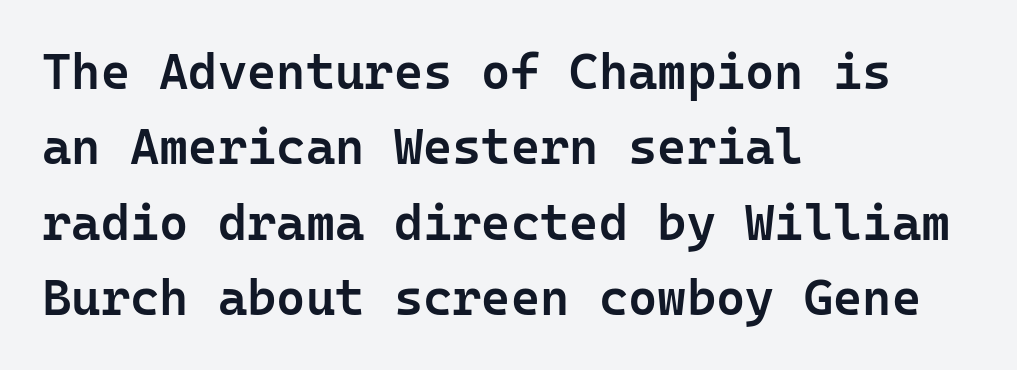
The type is set solid horizontally, with unmodified tracking. Compared with typical paragraphs, the rows here are spaced about the same. A typesetter would call this monospace, since all characters share one set width. Horizontally, the lines are justified to the leading edge only.
